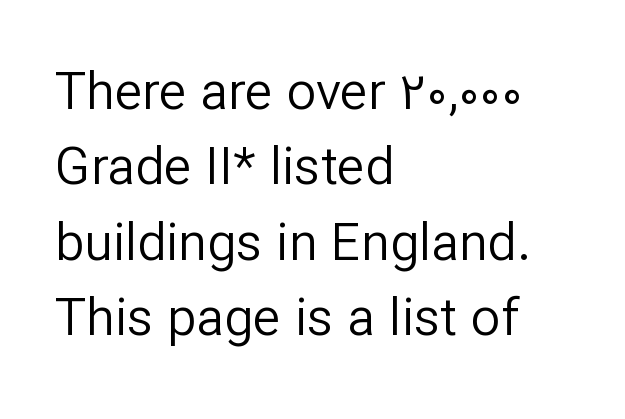
{"serif": "no", "italic": "no", "bold": "no", "weight": "regular", "width": "normal", "stroke_contrast": "low", "x_height": "medium", "monospaced": "no", "underline": "no", "align": "left", "line_spacing": "normal", "line_spacing_ratio": 1.45, "letter_spacing": "normal", "letter_spacing_em": 0.0, "glyph_px": 52}
